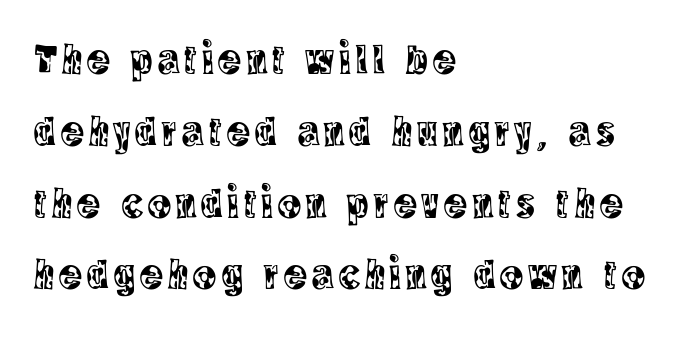
Q: Is the text italic (slanted)? A: No, it is upright.
Q: Is the typeface a serif or a sans-serif typeface? A: Serif.
Q: Is the text underlined? A: No.
Q: How is the paragraph aligned? A: Left-aligned.
Q: Is the spacing between lines tight, normal or loose? A: Normal.
Q: Width (condensed, normal, or wide)? A: Condensed.
Q: x-height? A: Large.
Q: Monospaced? A: No.
